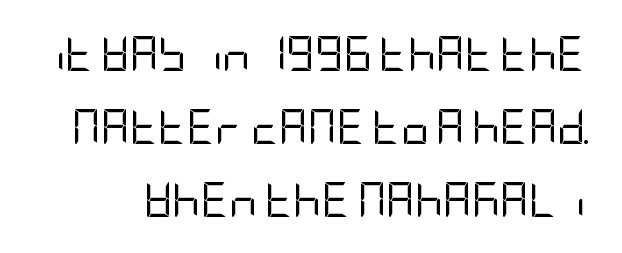
The text was rendered using a sans face with plain stroke endings. Words float on clear page, feet unadorned. There is no visible air inserted between adjacent glyphs. Unlike italic type, these characters show no tilt at all. Stroke mass is kept to a normal reading level or below.
